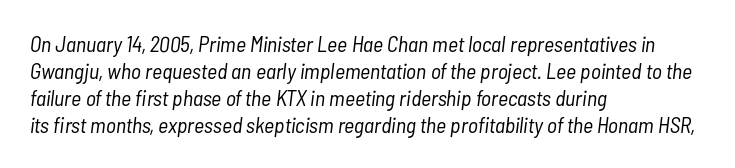
{"italic": "yes", "lean": "right", "slant_degrees": 7, "bold": "no", "underline": "no", "align": "left", "line_spacing_ratio": 1.22, "letter_spacing": "normal", "letter_spacing_em": 0.0, "glyph_px": 22}
